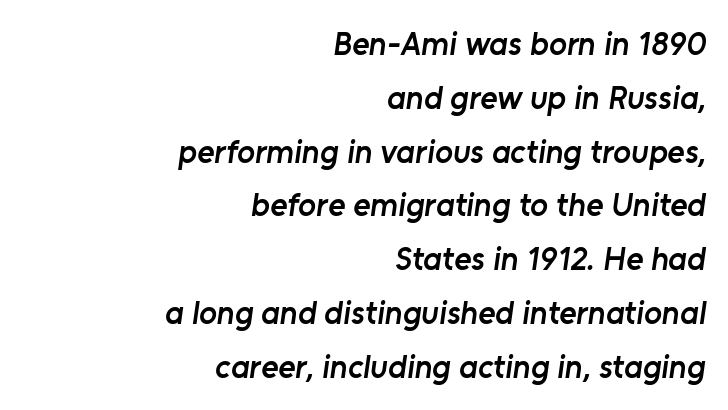
Q: Is the text bold? A: Semi-bold.
Q: Is the typeface a serif or a sans-serif typeface? A: Sans-serif.
Q: Is the text underlined? A: No.
Q: How is the paragraph aligned? A: Right-aligned.
Q: Is the spacing between letters normal or unusually wide? A: Normal.
Q: Is the spacing between lines tight, normal or loose? A: Normal.
Q: Width (condensed, normal, or wide)? A: Normal.
Q: Stroke contrast? A: Low.
Q: x-height? A: Medium.
Q: Monospaced? A: No.
